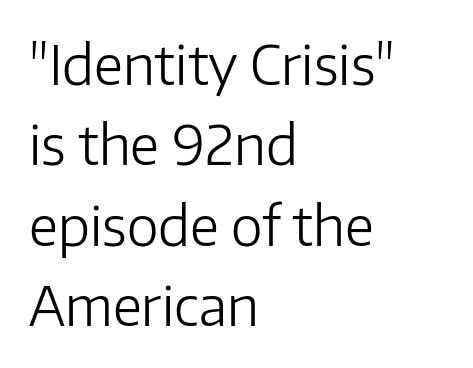
{"serif": "no", "italic": "no", "bold": "no", "weight": "light", "width": "normal", "stroke_contrast": "low", "x_height": "medium", "monospaced": "no", "underline": "no", "align": "left", "line_spacing": "normal", "line_spacing_ratio": 1.49, "letter_spacing": "normal", "letter_spacing_em": 0.0, "glyph_px": 54}
